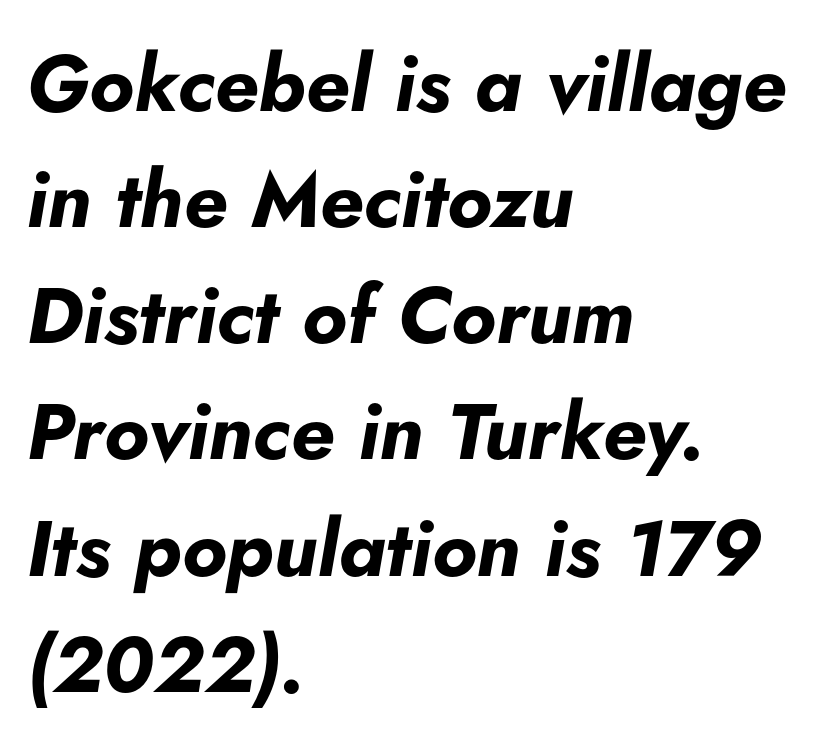
The image shows 79 px bold type, italic (leaning right); set left-aligned, normal line spacing (1.47x), normal letter spacing, not underlined; low stroke contrast and a small x-height.
